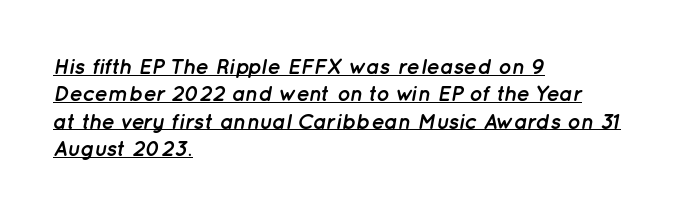
Q: Is the text bold? A: Yes.
Q: Is the text italic (slanted)? A: Yes, it leans right by about 12 degrees.
Q: Is the text underlined? A: Yes.
Q: How is the paragraph aligned? A: Left-aligned.
Q: Is the spacing between letters normal or unusually wide? A: Normal.
